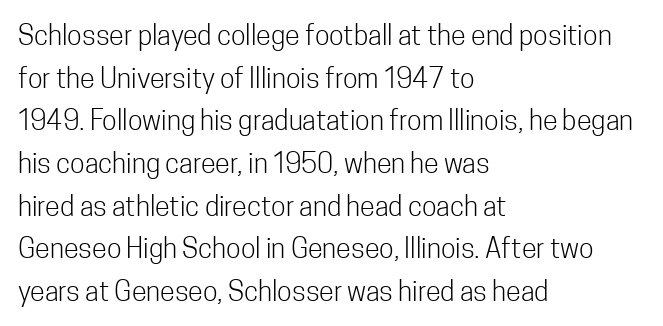
The ragged edge is on the right, which tells us the setting is flush left. Vertical strokes here are truly vertical. Heaviness? Minimal to ordinary, like unemphasized prose. Lines of text with bare space underneath.
